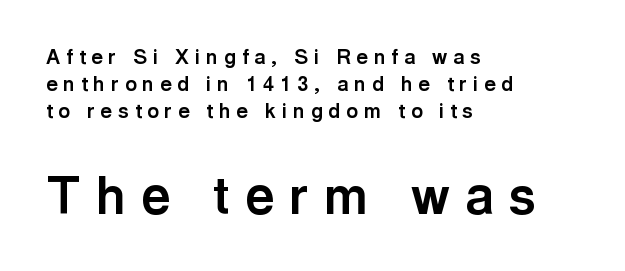
Q: Is the text bold? A: Yes.
Q: Is the text italic (slanted)? A: No, it is upright.
Q: Is the typeface a serif or a sans-serif typeface? A: Sans-serif.
Q: Is the text underlined? A: No.
Q: How is the paragraph aligned? A: Left-aligned.
Q: Is the spacing between letters normal or unusually wide? A: Unusually wide.
Q: Is the spacing between lines tight, normal or loose? A: Normal.
Q: Which block of text is set in a larger size, the first (top) or the second (bottom)? A: The second (bottom) one.
Q: Width (condensed, normal, or wide)? A: Normal.
Q: x-height? A: Medium.
Q: Monospaced? A: No.
